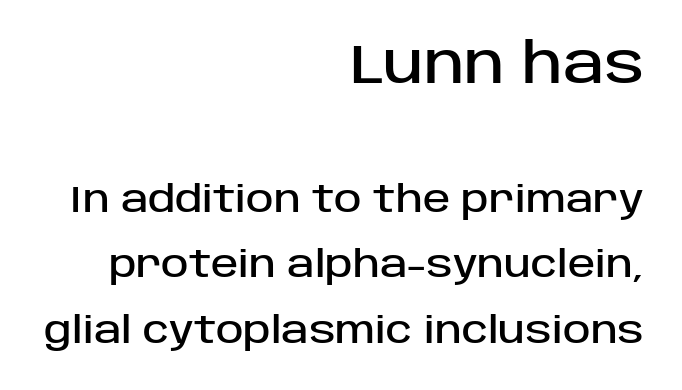
The image shows 56 px sans-serif type, upright; set right-aligned, line spacing 1.77x, normal letter spacing, not underlined; the first (top) block is 1.51x larger; low stroke contrast and a large x-height.
